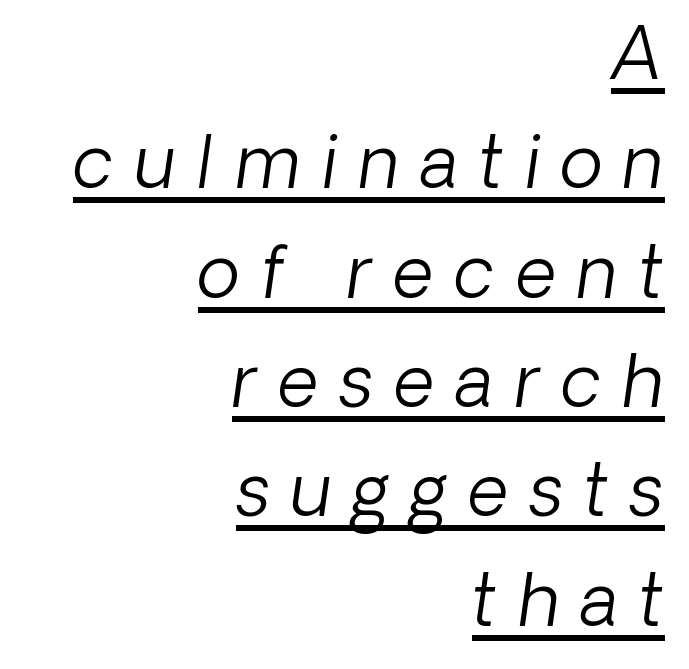
{"serif": "no", "bold": "no", "weight": "light", "width": "normal", "stroke_contrast": "low", "x_height": "medium", "monospaced": "no", "underline": "yes", "align": "right", "line_spacing": "normal", "line_spacing_ratio": 1.54, "letter_spacing": "wide", "letter_spacing_em": 0.3, "glyph_px": 71}
